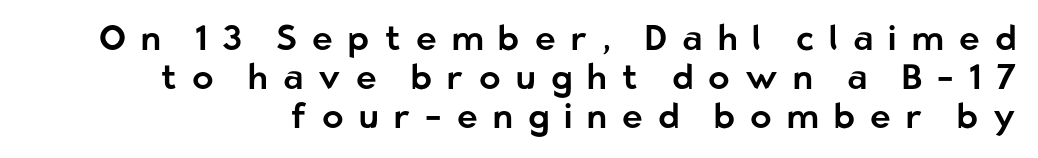
{"serif": "no", "italic": "no", "width": "normal", "stroke_contrast": "low", "x_height": "medium", "monospaced": "no", "underline": "no", "align": "right", "line_spacing": "tight", "line_spacing_ratio": 1.12, "letter_spacing": "wide", "letter_spacing_em": 0.43, "glyph_px": 35}
